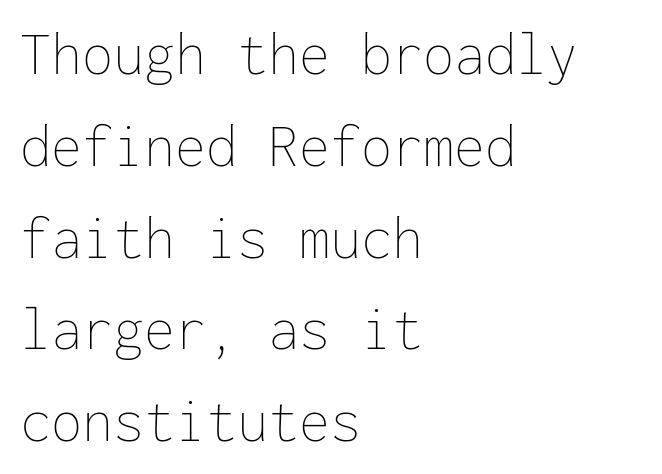
The face looks like a standard text weight, possibly lighter. Do the letters lean? They stand straight. Spacing between characters is what you'd get straight out of the box. The ragged edge is on the right, which tells us the setting is flush left.
